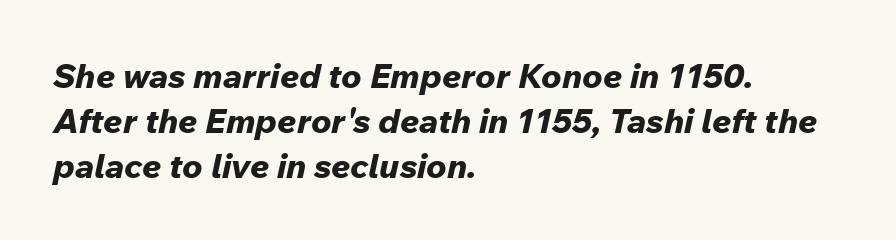
The image shows 34 px bold type, italic (leaning right); set left-aligned, normal line spacing (1.32x), normal letter spacing, not underlined; low stroke contrast and a medium x-height.
